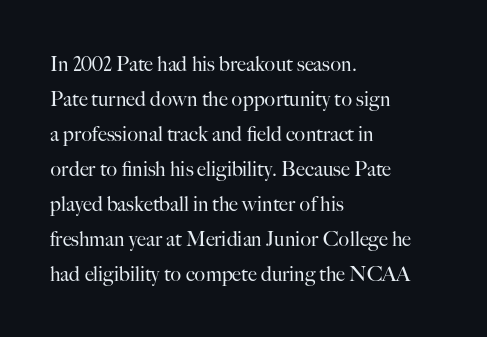
Q: Is the text bold? A: No.
Q: Is the text italic (slanted)? A: No, it is upright.
Q: Is the text underlined? A: No.
Q: How is the paragraph aligned? A: Left-aligned.
Q: Is the spacing between letters normal or unusually wide? A: Normal.
